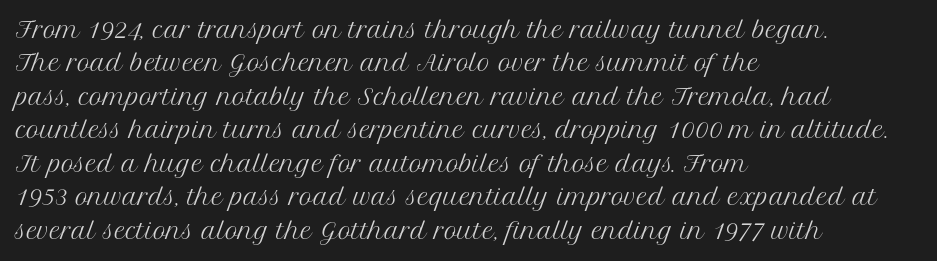
Summary of vertical rhythm: regular, with standard interline spacing. No extra ink here — the face is not bold. Horizontal alignment here is leftward, the default for most running prose.
